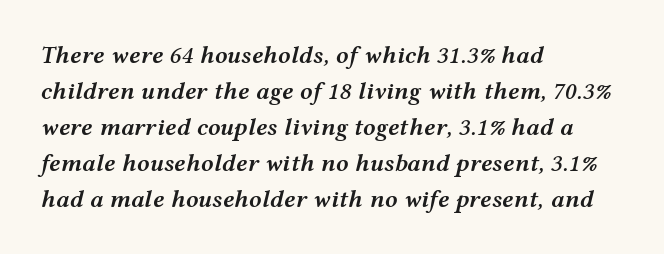
The sample has been set in demibold, a notch under bold. The lines are quadded left. The passage shown has conventional tracking throughout. You can tell it's italic because the verticals aren't actually vertical. If you measured baseline to baseline, you'd find a middling distance. The strip under each line holds only bare page.
